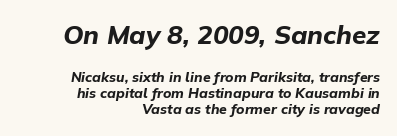
The image shows 26 px bold type, italic (leaning right); set right-aligned, tight line spacing (1.14x), normal letter spacing, not underlined; the first (top) block is 1.86x larger.
